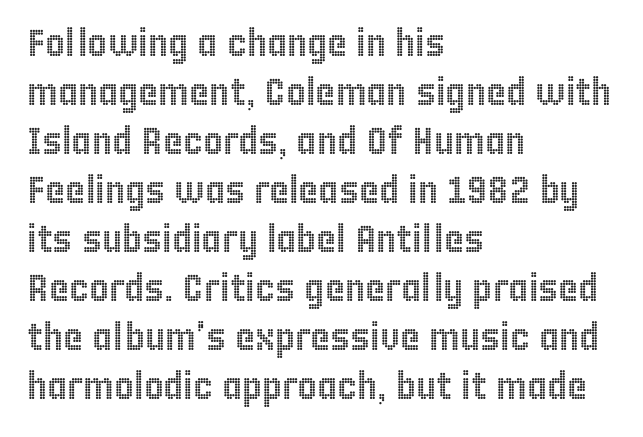
The image shows 38 px condensed type, upright; set left-aligned, normal line spacing (1.29x), normal letter spacing, not underlined; a large x-height.
